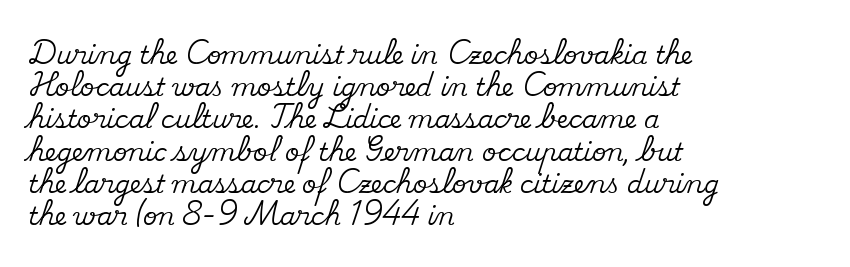
The image shows 25 px text type; set left-aligned, normal line spacing (1.29x), normal letter spacing, not underlined.
